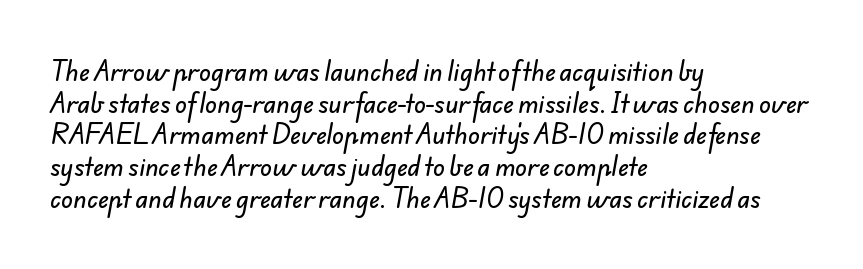
{"underline": "no", "align": "left", "line_spacing": "normal", "line_spacing_ratio": 1.32, "letter_spacing": "normal", "letter_spacing_em": 0.0, "glyph_px": 24}
